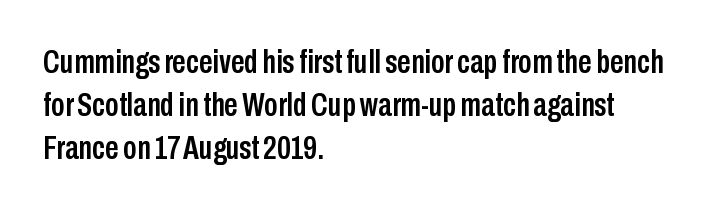
{"serif": "no", "italic": "no", "width": "condensed", "stroke_contrast": "low", "x_height": "medium", "monospaced": "no", "underline": "no", "align": "left", "line_spacing": "normal", "line_spacing_ratio": 1.27, "letter_spacing": "normal", "letter_spacing_em": 0.0, "glyph_px": 34}
